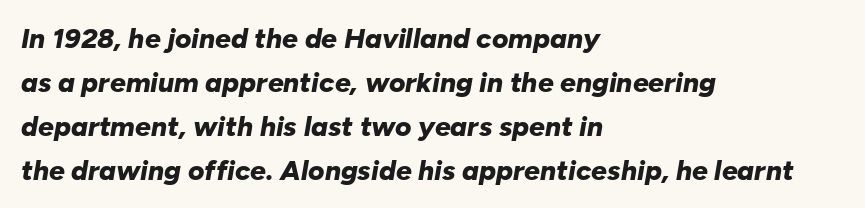
Type without underlining. The text carries the slant typical of an italic or oblique font. The rendering uses natural spacing where letterforms have individual widths. Left-aligned paragraph, ragged on the right. The letters sit at their default tracking, neither squeezed nor spread.
